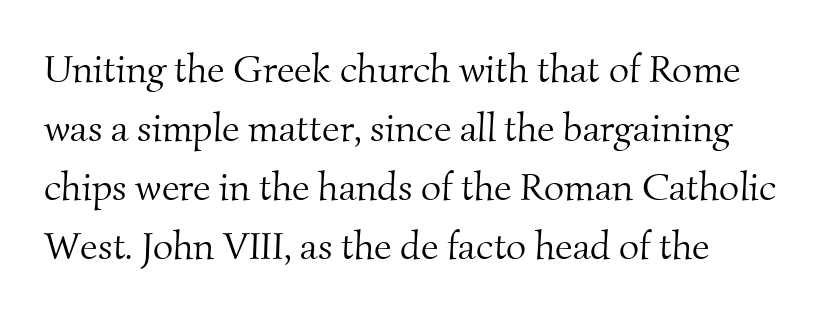
Bold? No — there's no thickening of the strokes. The letters advance in unequal steps, a hallmark of proportional type. A serif font was chosen for this passage. You could call the tracking neutral — neither tight nor loose. Quick note: interline space is typical. This rendering features lettering with no underline.
